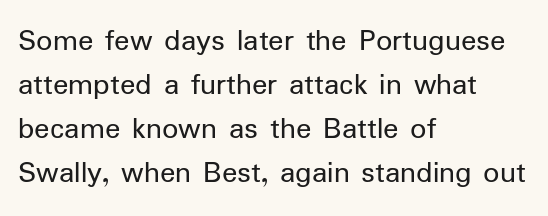
Q: Is the text bold? A: No.
Q: Is the text italic (slanted)? A: No, it is upright.
Q: Is the typeface a serif or a sans-serif typeface? A: Sans-serif.
Q: Is the text underlined? A: No.
Q: How is the paragraph aligned? A: Left-aligned.
Q: Is the spacing between letters normal or unusually wide? A: Normal.
Q: Is the spacing between lines tight, normal or loose? A: Normal.
Q: Width (condensed, normal, or wide)? A: Normal.
Q: Stroke contrast? A: Low.
Q: x-height? A: Medium.
Q: Monospaced? A: No.
